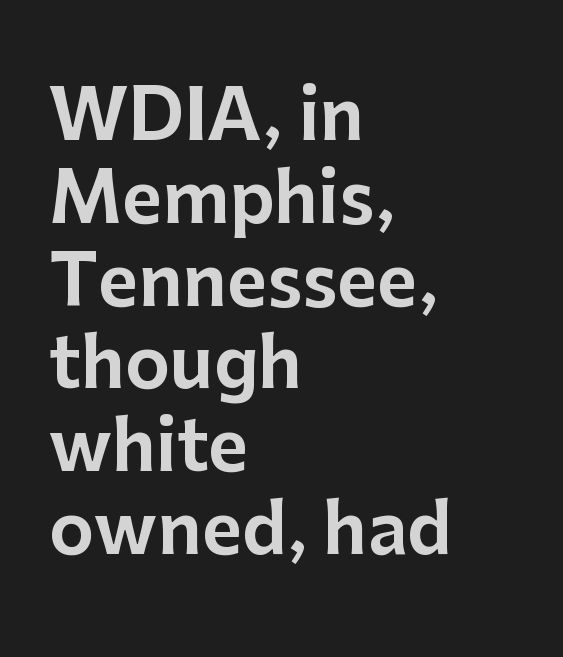
{"serif": "no", "italic": "no", "width": "normal", "stroke_contrast": "low", "x_height": "medium", "monospaced": "no", "underline": "no", "align": "left", "line_spacing_ratio": 1.2, "letter_spacing": "normal", "letter_spacing_em": 0.0, "glyph_px": 69}
